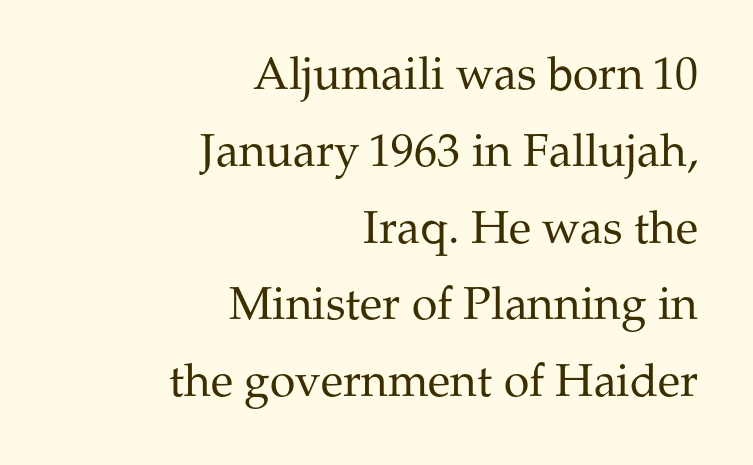
The image shows 46 px regular-weight serif type, upright; set right-aligned, normal line spacing (1.67x), normal letter spacing, not underlined; medium stroke contrast and a medium x-height.
